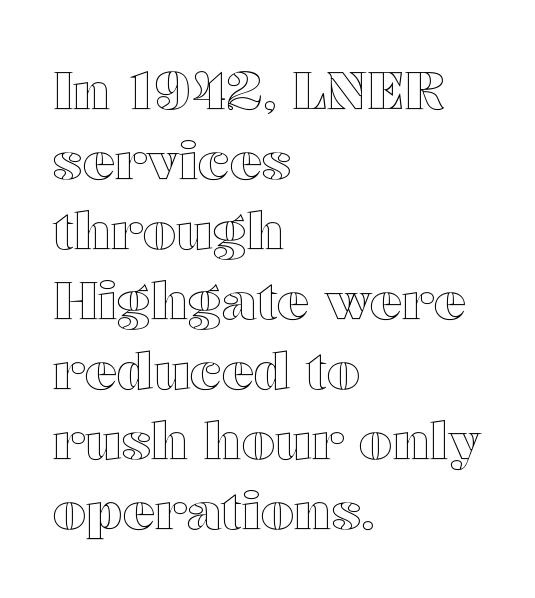
{"italic": "no", "width": "wide", "x_height": "medium", "monospaced": "no", "underline": "no", "align": "left", "line_spacing": "normal", "line_spacing_ratio": 1.32, "letter_spacing": "normal", "letter_spacing_em": 0.0, "glyph_px": 53}
